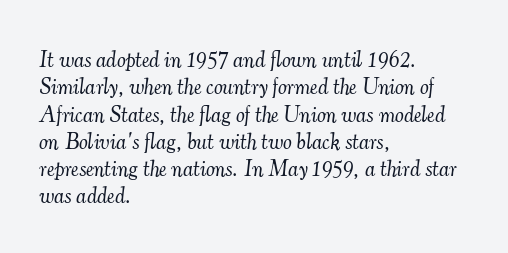
The image shows 22 px text type, italic (leaning right); set left-aligned, line spacing 1.24x, normal letter spacing, not underlined.
